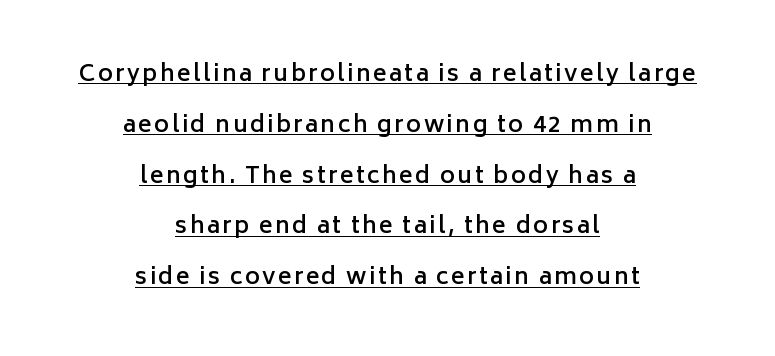
{"italic": "no", "bold": "semi", "underline": "yes", "align": "center", "line_spacing": "loose", "line_spacing_ratio": 2.21, "glyph_px": 23}
